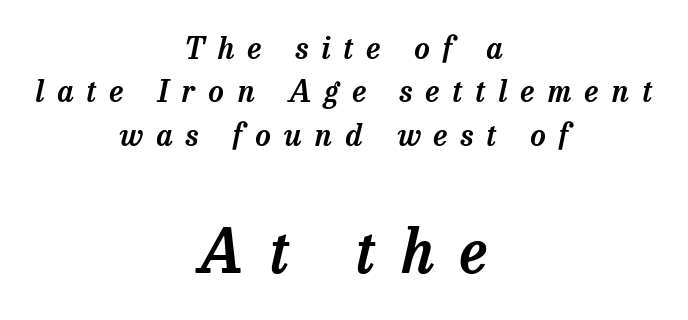
{"serif": "yes", "italic": "yes", "lean": "right", "slant_degrees": 13, "width": "normal", "stroke_contrast": "low", "x_height": "medium", "monospaced": "no", "underline": "no", "align": "center", "line_spacing": "normal", "line_spacing_ratio": 1.45, "letter_spacing": "wide", "letter_spacing_em": 0.44, "larger_block": "second", "size_ratio": 1.97, "glyph_px": 59}
